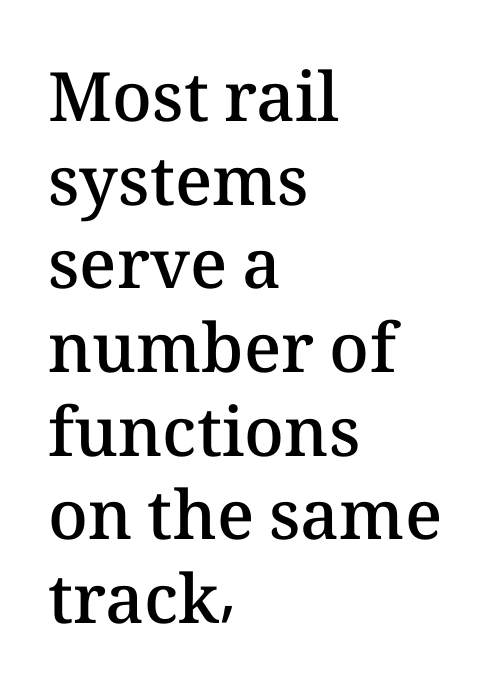
The typesetting leans somewhat heavy: a semibold. Horizontal alignment here is leftward, the default for most running prose. Notice how the stems are strictly vertical — no italics here. Varying glyph widths throughout — classic text-font behaviour.
